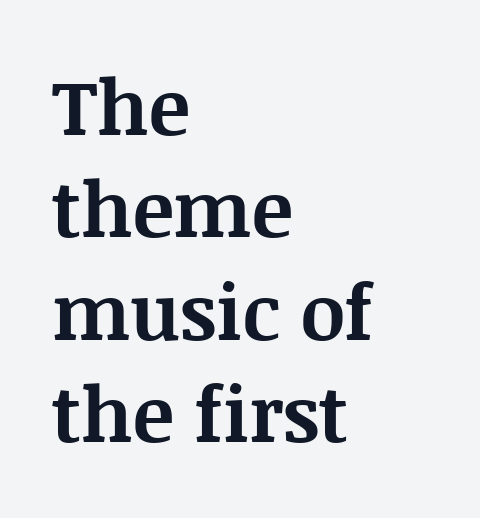
No word sits above an underline. Spacing verdict: proportional, widths tailored to each character. The characters display serif detailing at their extremities. Weight: bold.
